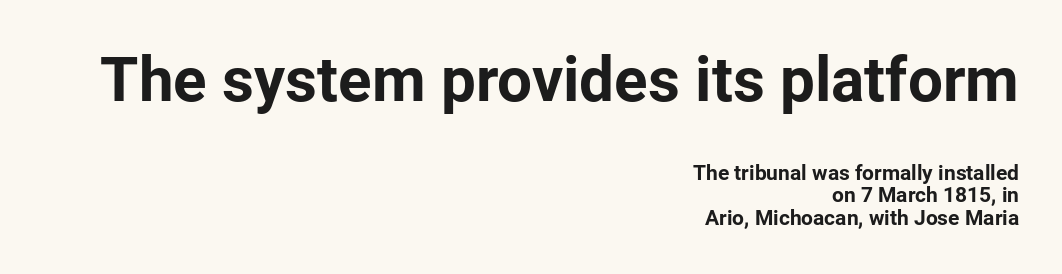
Observe the ordinary spacing: letters are neighbours, not strangers. Students, observe: this is what under-led, compact text looks like. Plenty of ink on the page — the face is bold. The letters advance in unequal steps, a hallmark of proportional type.
